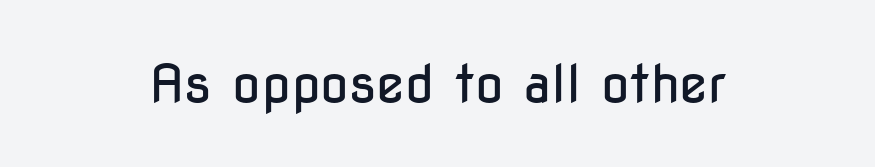
Q: Is the text bold? A: No.
Q: Is the text italic (slanted)? A: No, it is upright.
Q: Is the typeface a serif or a sans-serif typeface? A: Sans-serif.
Q: Is the text underlined? A: No.
Q: How is the paragraph aligned? A: Centered.
Q: Is the spacing between letters normal or unusually wide? A: Normal.
Q: Width (condensed, normal, or wide)? A: Condensed.
Q: Stroke contrast? A: Low.
Q: x-height? A: Medium.
Q: Monospaced? A: No.
